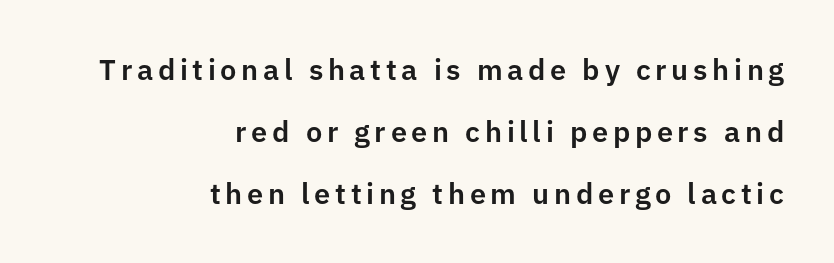
It's the straight-up-and-down kind of type. Does the type have serifs? No, each stem ends abruptly. Note the varied advance widths — an 'i' is clearly narrower than an 'm'. Does the leading feel generous? Absolutely, it's lavish.
